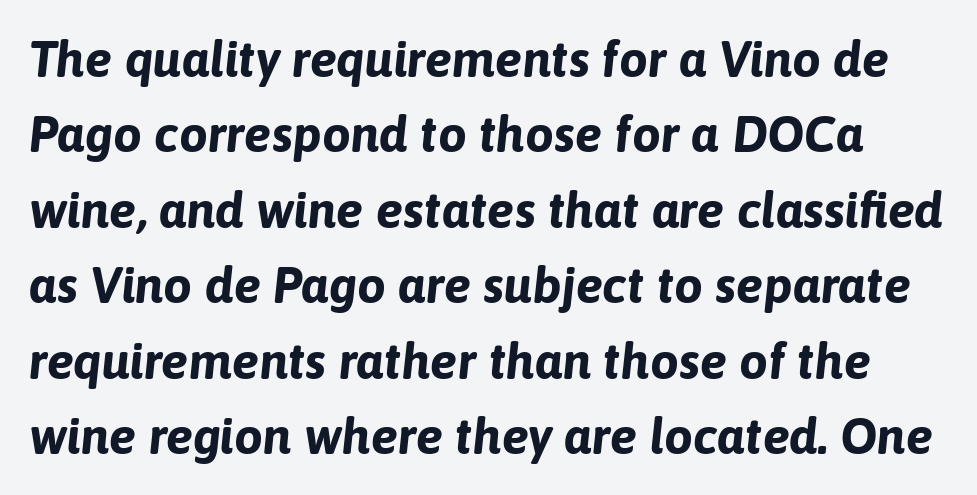
The image shows 51 px bold type, italic (leaning right); set normal line spacing (1.48x), normal letter spacing, not underlined; low stroke contrast and a medium x-height.
